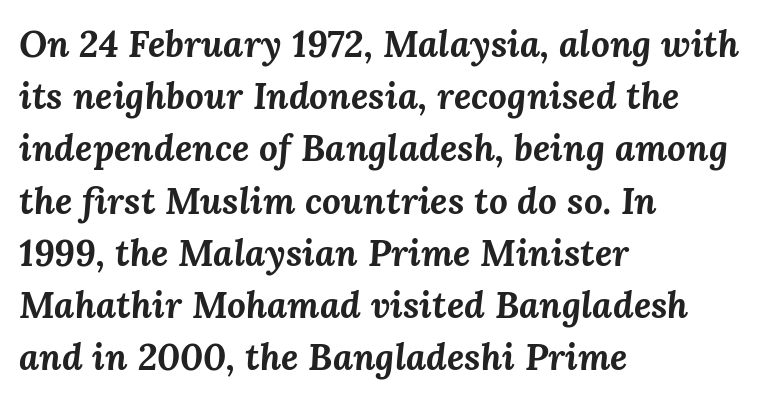
Q: Is the text bold? A: Yes.
Q: Is the text italic (slanted)? A: Yes, it leans right by about 3 degrees.
Q: Is the text underlined? A: No.
Q: How is the paragraph aligned? A: Left-aligned.
Q: Is the spacing between letters normal or unusually wide? A: Normal.
Q: Is the spacing between lines tight, normal or loose? A: Normal.
Q: Width (condensed, normal, or wide)? A: Normal.
Q: Stroke contrast? A: Medium.
Q: x-height? A: Medium.
Q: Monospaced? A: No.
